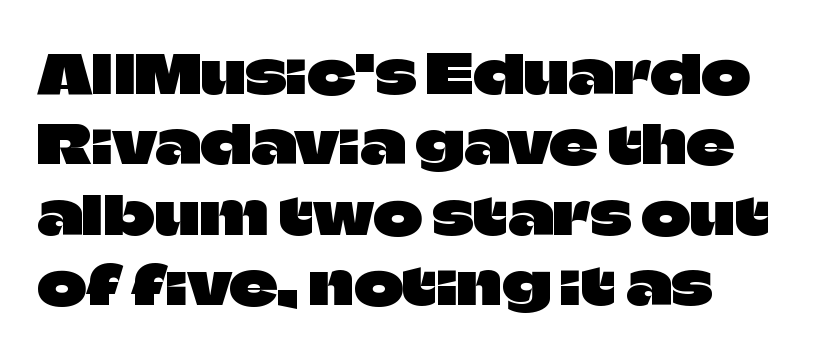
Q: Is the text italic (slanted)? A: No, it is upright.
Q: Is the typeface a serif or a sans-serif typeface? A: Sans-serif.
Q: Is the text underlined? A: No.
Q: How is the paragraph aligned? A: Left-aligned.
Q: Is the spacing between letters normal or unusually wide? A: Normal.
Q: Is the spacing between lines tight, normal or loose? A: Normal.
Q: Width (condensed, normal, or wide)? A: Normal.
Q: Stroke contrast? A: Low.
Q: x-height? A: Large.
Q: Monospaced? A: No.
